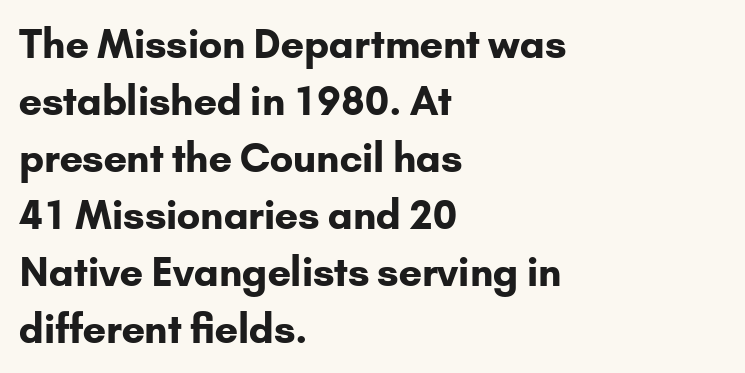
{"serif": "no", "italic": "no", "bold": "yes", "weight": "bold", "width": "normal", "stroke_contrast": "low", "x_height": "small", "monospaced": "no", "underline": "no", "align": "left", "line_spacing": "normal", "line_spacing_ratio": 1.46, "letter_spacing": "normal", "letter_spacing_em": 0.0, "glyph_px": 39}
